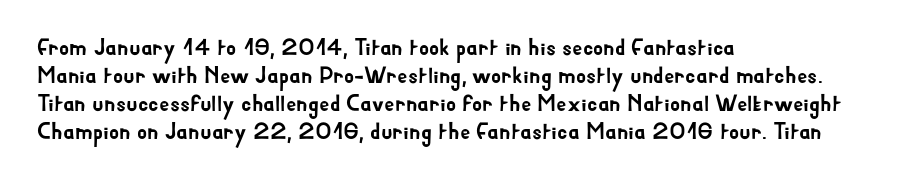
The image shows 23 px text type, upright; set left-aligned, line spacing 1.22x, normal letter spacing, not underlined.
